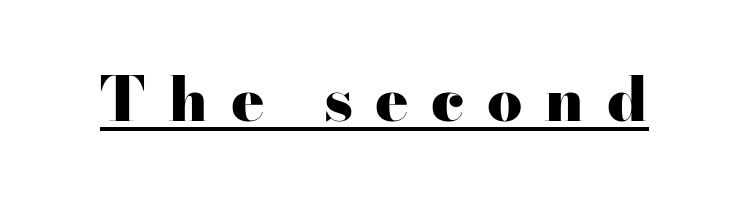
The image shows 62 px heavy, wide serif type, upright; set unusually wide letter spacing (+0.36 em), underlined; high stroke contrast and a small x-height.
